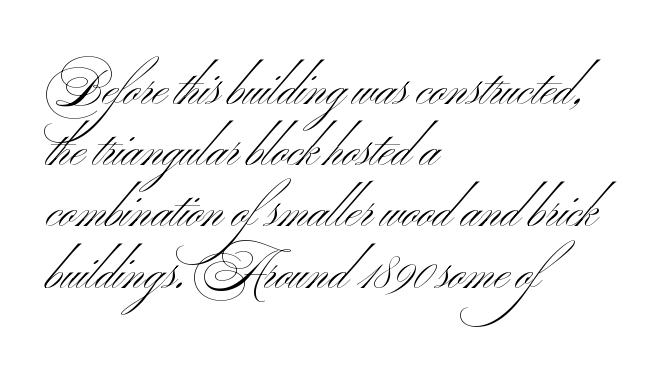
The passage shown stacks its lines at a standard gap. Layout note: lines flush left. On a weight scale, this lands at 450 or below. Varying glyph widths throughout — classic text-font behaviour. Decoration check: the copy has no underline.
